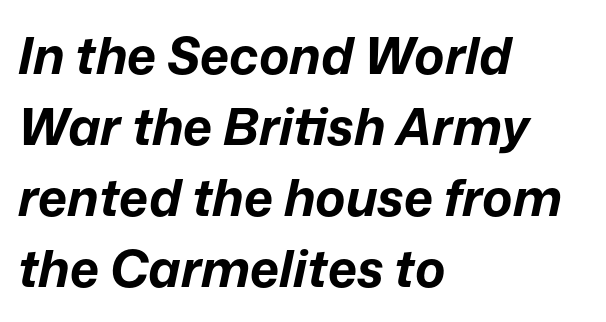
The image shows 51 px bold type, italic (leaning right); set left-aligned, normal line spacing (1.39x), normal letter spacing, not underlined; low stroke contrast and a medium x-height.
